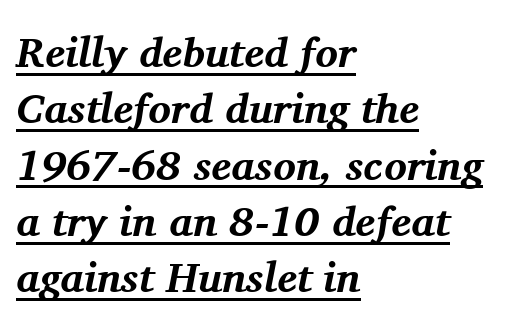
Q: Is the text bold? A: Yes.
Q: Is the text italic (slanted)? A: Yes, it leans right by about 11 degrees.
Q: Is the typeface a serif or a sans-serif typeface? A: Serif.
Q: Is the text underlined? A: Yes.
Q: How is the paragraph aligned? A: Left-aligned.
Q: Is the spacing between letters normal or unusually wide? A: Normal.
Q: Is the spacing between lines tight, normal or loose? A: Normal.
Q: Width (condensed, normal, or wide)? A: Normal.
Q: Stroke contrast? A: Medium.
Q: x-height? A: Medium.
Q: Monospaced? A: No.
